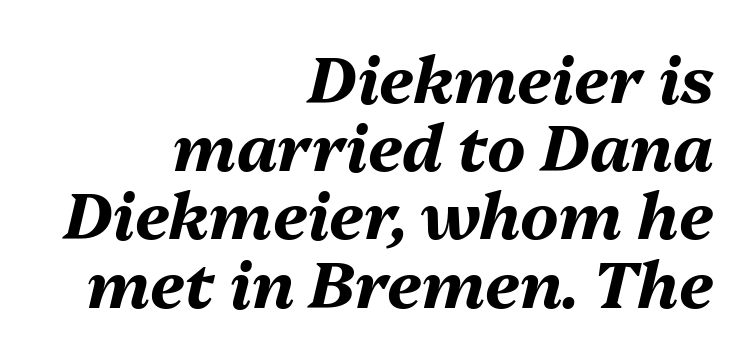
In terms of posture, this sample is oblique. Interline gaps are noticeably narrow in this sample. In terms of letterspacing, this is plain default setting. The lines are quadded right. I'd describe the lettering as bold — thick and assertive.
